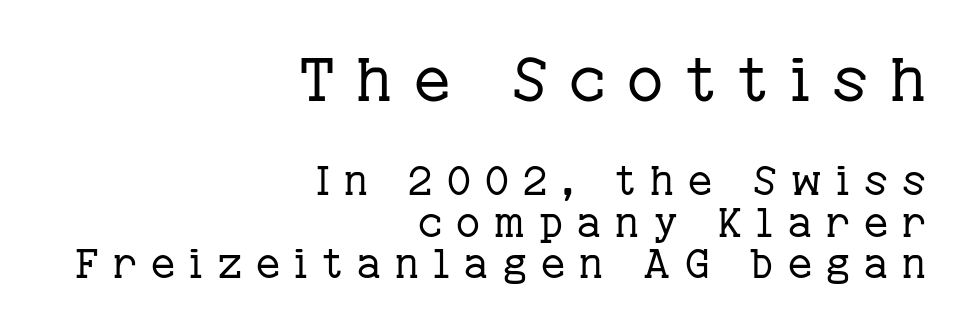
{"serif": "yes", "italic": "no", "bold": "no", "weight": "regular", "width": "normal", "stroke_contrast": "low", "x_height": "medium", "monospaced": "no", "underline": "no", "align": "right", "line_spacing": "tight", "line_spacing_ratio": 1.02, "letter_spacing": "wide", "letter_spacing_em": 0.35, "larger_block": "first", "size_ratio": 1.51, "glyph_px": 62}
